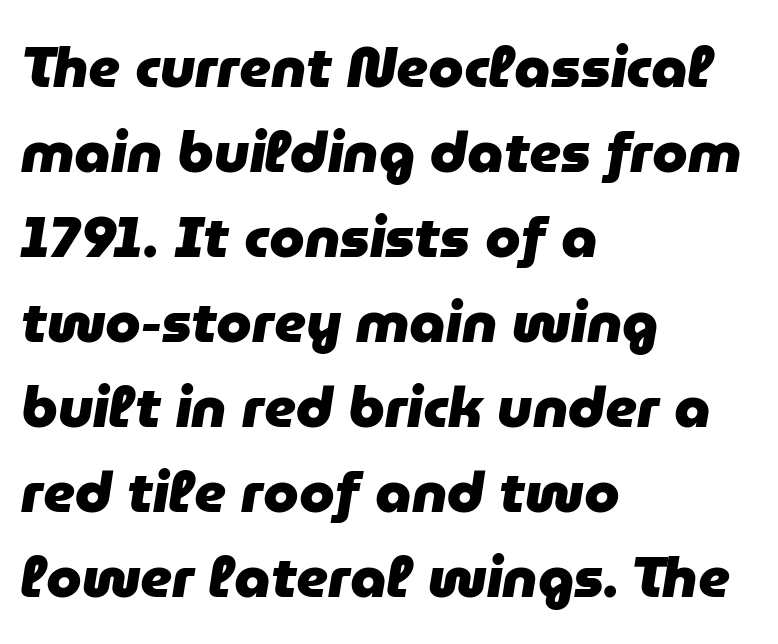
The image shows 57 px heavy type, italic (leaning right); set left-aligned, normal line spacing (1.49x), normal letter spacing, not underlined; low stroke contrast and a medium x-height.
